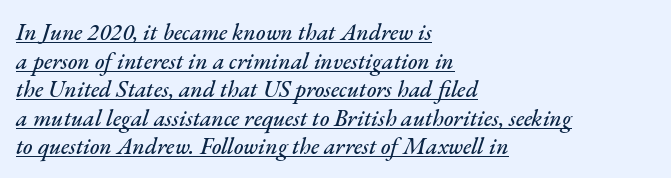
Q: Is the text italic (slanted)? A: Yes, it leans right by about 17 degrees.
Q: Is the text underlined? A: Yes.
Q: How is the paragraph aligned? A: Left-aligned.
Q: Is the spacing between letters normal or unusually wide? A: Normal.
